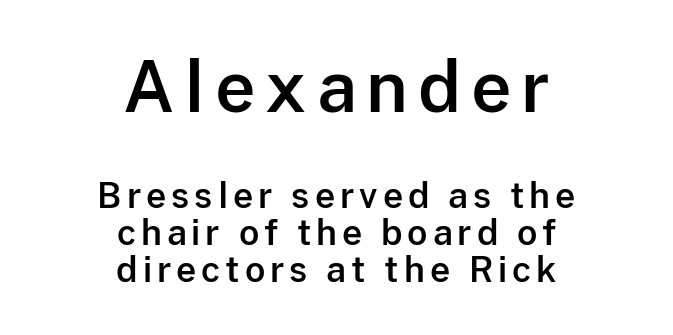
The image shows 70 px sans-serif type, upright; set centered, tight line spacing (1.05x), not underlined; the first (top) block is 2.0x larger; low stroke contrast and a medium x-height.
